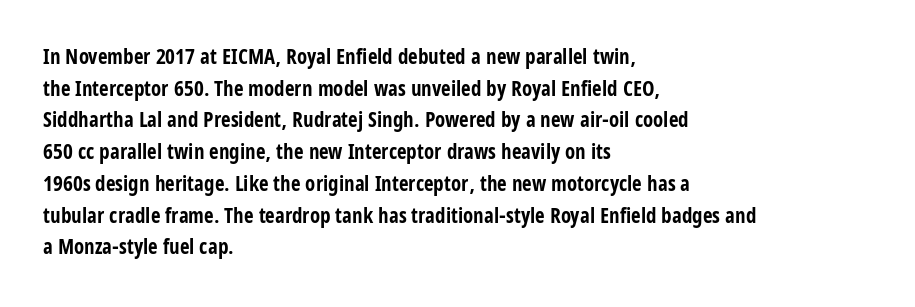
Q: Is the text bold? A: Yes.
Q: Is the text italic (slanted)? A: No, it is upright.
Q: Is the text underlined? A: No.
Q: How is the paragraph aligned? A: Left-aligned.
Q: Is the spacing between letters normal or unusually wide? A: Normal.
Q: Is the spacing between lines tight, normal or loose? A: Normal.
